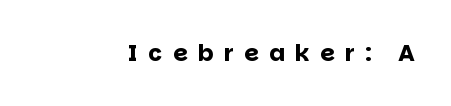
Q: Is the text bold? A: Yes.
Q: Is the text italic (slanted)? A: No, it is upright.
Q: Is the text underlined? A: No.
Q: Is the spacing between letters normal or unusually wide? A: Unusually wide.
